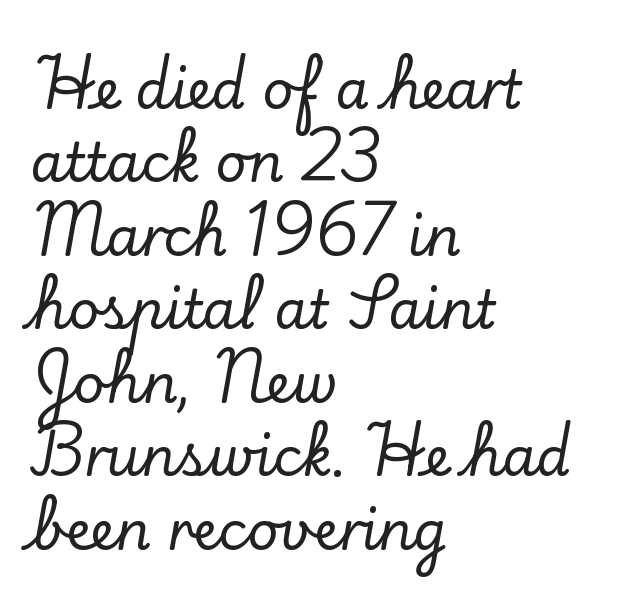
The image shows 54 px serif type; set left-aligned, normal line spacing (1.36x), normal letter spacing, not underlined; low stroke contrast and a small x-height.
